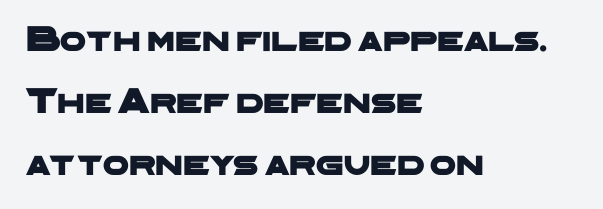
{"serif": "no", "width": "wide", "stroke_contrast": "low", "x_height": "medium", "monospaced": "no", "underline": "no", "align": "left", "line_spacing": "normal", "line_spacing_ratio": 1.67, "letter_spacing": "normal", "letter_spacing_em": 0.0, "glyph_px": 37}
